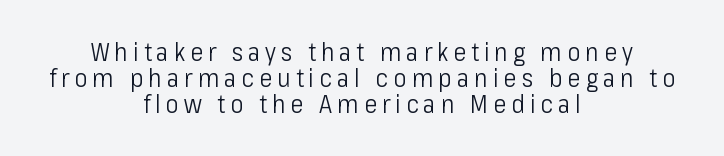
The image shows 25 px text type, upright; set centered, tight line spacing (1.05x), unusually wide letter spacing (+0.2 em), not underlined.
